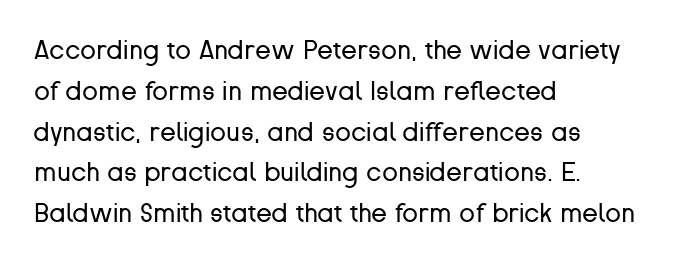
The image shows 26 px text type, upright; set left-aligned, normal line spacing (1.57x), normal letter spacing, not underlined.
